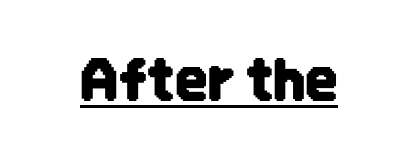
Q: Is the text italic (slanted)? A: No, it is upright.
Q: Is the typeface a serif or a sans-serif typeface? A: Sans-serif.
Q: Is the text underlined? A: Yes.
Q: Is the spacing between letters normal or unusually wide? A: Normal.
Q: Width (condensed, normal, or wide)? A: Condensed.
Q: Stroke contrast? A: Low.
Q: x-height? A: Large.
Q: Monospaced? A: No.
